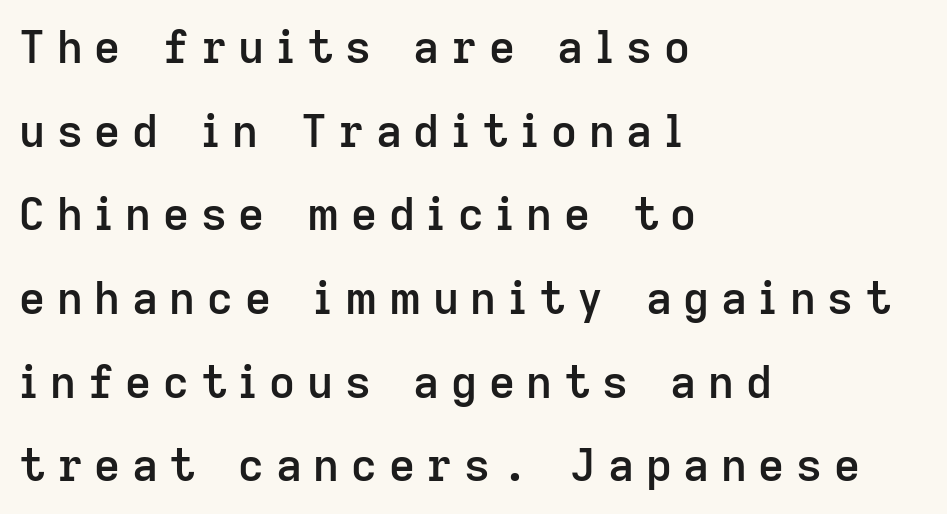
One-word summary of the alignment: left. How heavy is the stroke? Medium-heavy — a semibold, shy of bold. The passage shown is typed in a proportional face where columns would drift. A typesetter would mark this as roman, not italic. Words appear elongated and porous because spacing is wide. The face used here is a sans, in the tradition of grotesques and geometrics.
